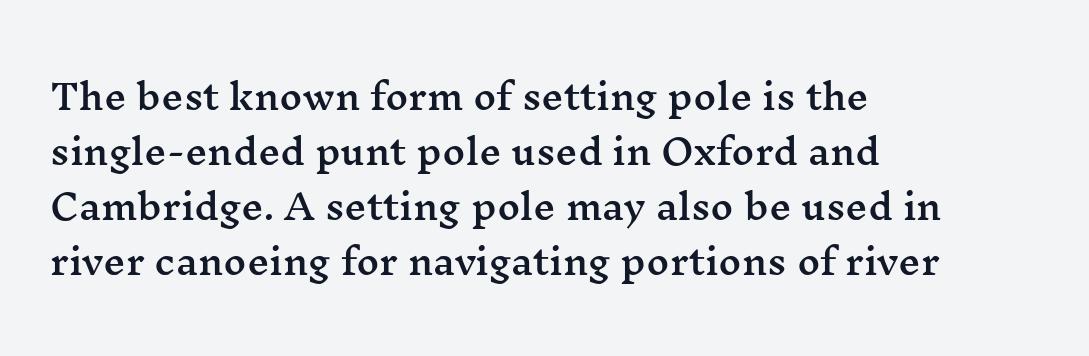
{"serif": "yes", "italic": "no", "width": "wide", "stroke_contrast": "medium", "x_height": "medium", "monospaced": "no", "underline": "no", "align": "left", "line_spacing": "normal", "line_spacing_ratio": 1.57, "letter_spacing": "normal", "letter_spacing_em": 0.0, "glyph_px": 35}
